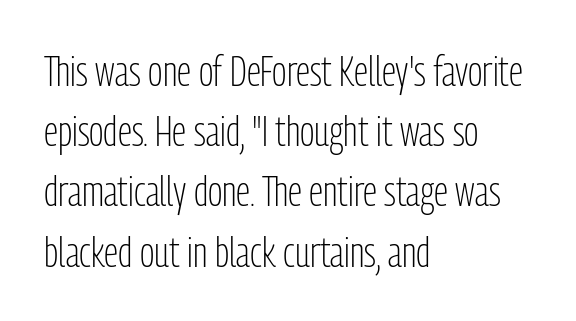
Are there feet on the stems? There aren't — it's a sans. Honestly, the letter spacing is just normal — you wouldn't notice it. Any mark beneath the type? The region is blank. Think standard paragraph weight, or any step lighter than that. Tall strokes in this sample are plumb rather than angled.
